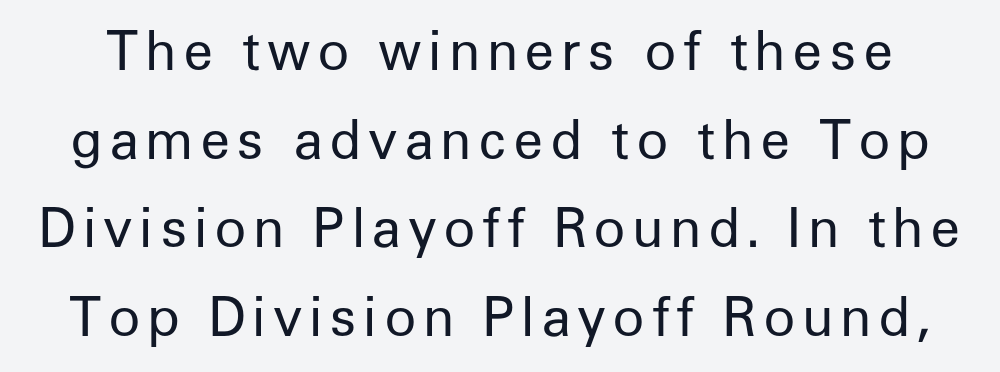
The image shows 53 px regular-weight sans-serif type, upright; set normal line spacing (1.67x), not underlined; low stroke contrast and a medium x-height.
